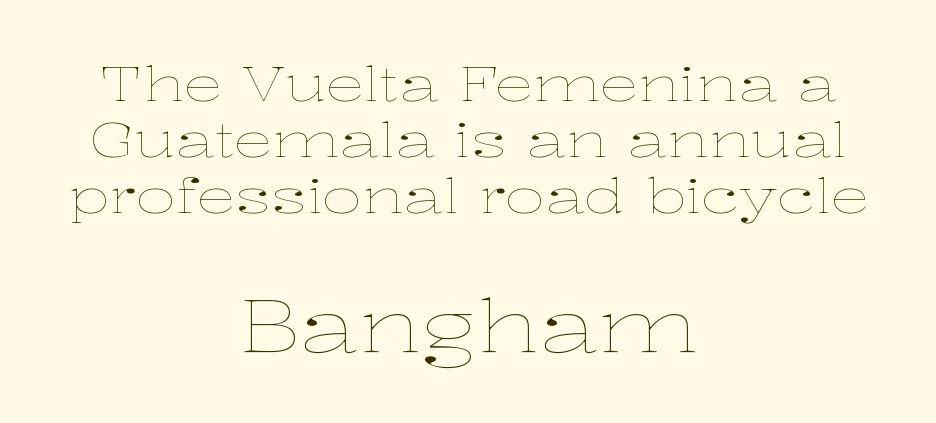
Q: Is the text bold? A: No.
Q: Is the text italic (slanted)? A: No, it is upright.
Q: Is the text underlined? A: No.
Q: How is the paragraph aligned? A: Centered.
Q: Is the spacing between letters normal or unusually wide? A: Normal.
Q: Is the spacing between lines tight, normal or loose? A: Tight.
Q: Which block of text is set in a larger size, the first (top) or the second (bottom)? A: The second (bottom) one.
Q: Width (condensed, normal, or wide)? A: Wide.
Q: Stroke contrast? A: Low.
Q: x-height? A: Medium.
Q: Monospaced? A: No.
